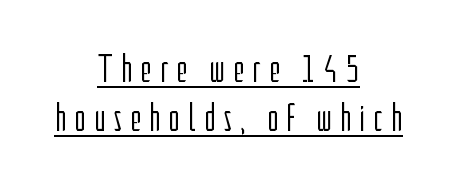
{"serif": "no", "italic": "no", "bold": "no", "weight": "light", "width": "condensed", "stroke_contrast": "low", "x_height": "medium", "monospaced": "no", "underline": "yes", "align": "center", "line_spacing": "normal", "line_spacing_ratio": 1.26, "letter_spacing": "wide", "letter_spacing_em": 0.2, "glyph_px": 39}
